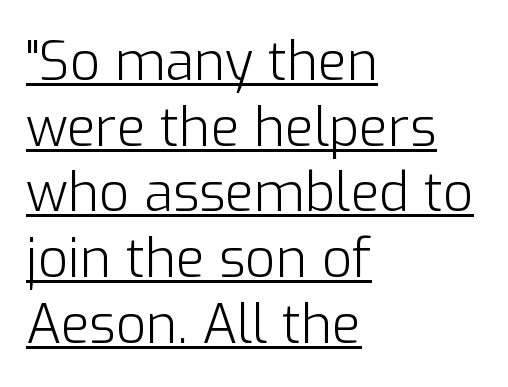
The designer went with a sans here, leaving each stem footless. Compared with a centered layout, this one pins lines to the left instead. The lettering stays uniformly vertical, giving the passage a roman look. The letters advance in unequal steps, a hallmark of proportional type. Tracking value appears to be zero — textbook default spacing.
